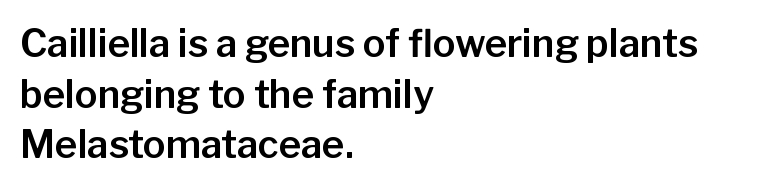
The image shows 38 px sans-serif type, upright; set left-aligned, normal line spacing (1.33x), normal letter spacing, not underlined; low stroke contrast and a medium x-height.
